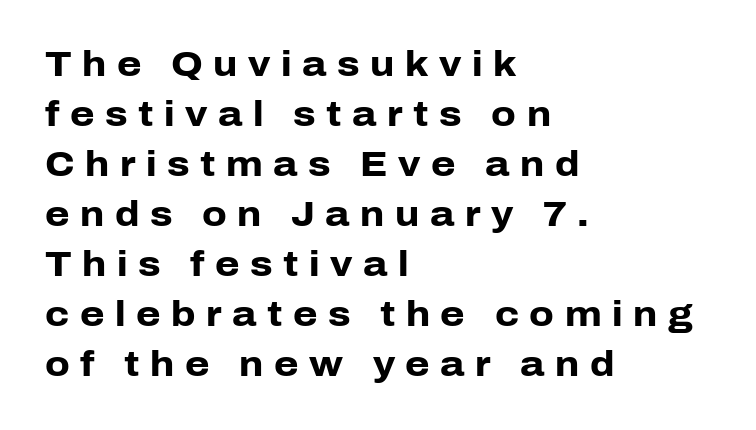
Q: Is the text bold? A: Yes.
Q: Is the text italic (slanted)? A: No, it is upright.
Q: Is the typeface a serif or a sans-serif typeface? A: Sans-serif.
Q: Is the text underlined? A: No.
Q: How is the paragraph aligned? A: Left-aligned.
Q: Is the spacing between letters normal or unusually wide? A: Unusually wide.
Q: Is the spacing between lines tight, normal or loose? A: Normal.
Q: Width (condensed, normal, or wide)? A: Normal.
Q: Stroke contrast? A: Low.
Q: x-height? A: Medium.
Q: Monospaced? A: No.
